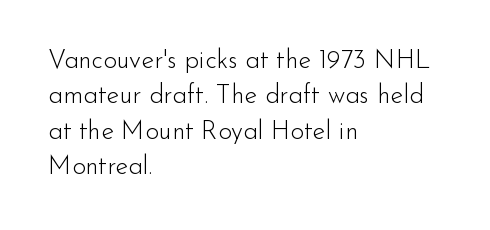
Q: Is the text bold? A: No.
Q: Is the text italic (slanted)? A: No, it is upright.
Q: Is the text underlined? A: No.
Q: How is the paragraph aligned? A: Left-aligned.
Q: Is the spacing between letters normal or unusually wide? A: Normal.
Q: Is the spacing between lines tight, normal or loose? A: Normal.
